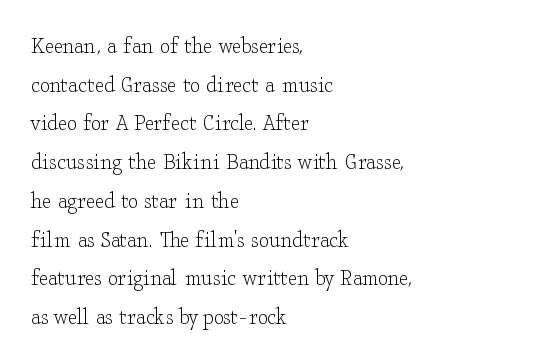
Q: Is the text bold? A: No.
Q: Is the text italic (slanted)? A: No, it is upright.
Q: Is the text underlined? A: No.
Q: How is the paragraph aligned? A: Left-aligned.
Q: Is the spacing between letters normal or unusually wide? A: Normal.
Q: Is the spacing between lines tight, normal or loose? A: Normal.
